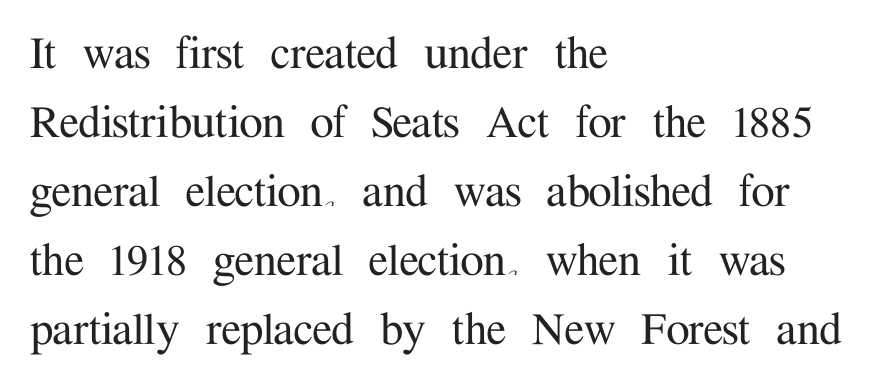
Q: Is the text italic (slanted)? A: No, it is upright.
Q: Is the typeface a serif or a sans-serif typeface? A: Serif.
Q: Is the text underlined? A: No.
Q: How is the paragraph aligned? A: Left-aligned.
Q: Is the spacing between letters normal or unusually wide? A: Normal.
Q: Is the spacing between lines tight, normal or loose? A: Normal.
Q: Width (condensed, normal, or wide)? A: Normal.
Q: Stroke contrast? A: Medium.
Q: x-height? A: Medium.
Q: Monospaced? A: No.
